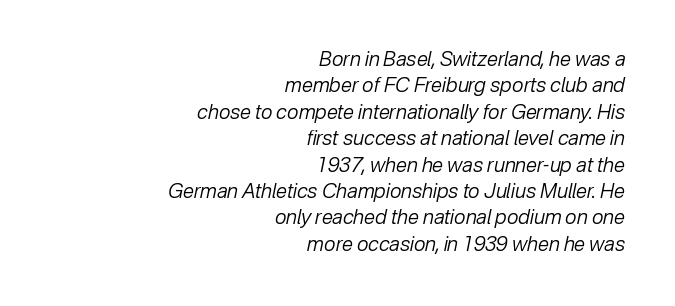
Q: Is the text bold? A: No.
Q: Is the text italic (slanted)? A: Yes, it leans right by about 12 degrees.
Q: Is the text underlined? A: No.
Q: How is the paragraph aligned? A: Right-aligned.
Q: Is the spacing between letters normal or unusually wide? A: Normal.
Q: Is the spacing between lines tight, normal or loose? A: Normal.
